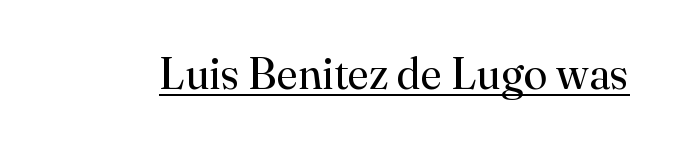
The typeface chosen for these lines features serifs. Stroke mass is kept to a normal reading level or below. Is there any slant? The stems are plumb. You could not count columns in this text — the font is proportionally spaced. Between one letter and the next there's only the usual sliver of space. Check the space under the baseline: a stroke is drawn there.
